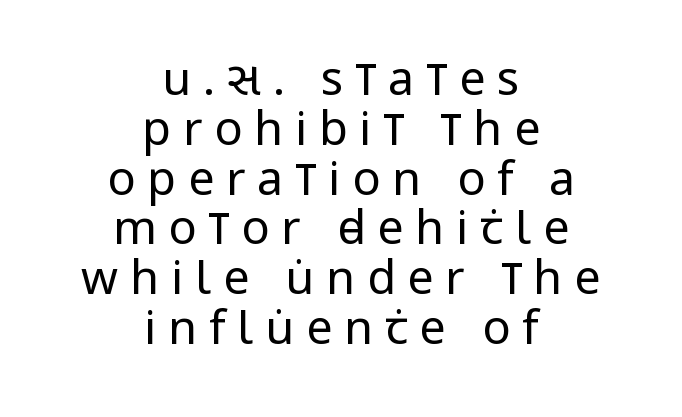
Examine the stroke ends and you'll find no serifs. This is roman type, the default non-slanted kind. Horizontally, the lines are justified to the midpoint only. Weight class: somewhere from thin through regular. The passage shown is typed in a proportional face where columns would drift.
